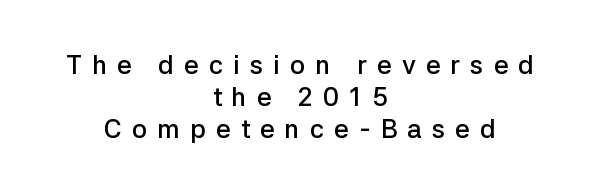
There is plenty of visible air inserted between adjacent glyphs. The baseline area is clear. A centered setting, common on invitations and titles, is used for this passage. A semibold gives these letters moderate extra thickness, short of bold.
